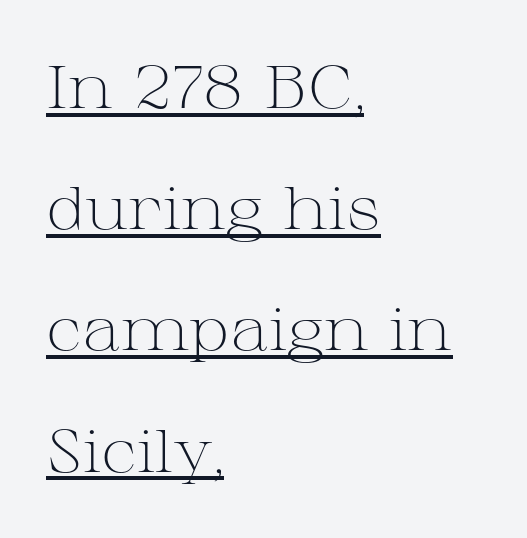
Ink coverage per letter is moderate at most. The type family on display is of the serif kind. The type is set solid horizontally, with unmodified tracking. Rows of type keep a wide berth in the vertical direction. Do the characters align in a grid? No, the font is proportional. Upright lettering throughout.
